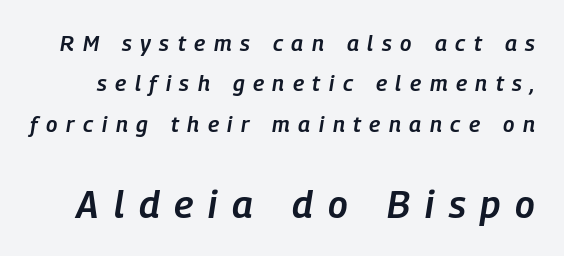
The image shows 38 px semibold, condensed type, italic (leaning right); set line spacing 1.84x, unusually wide letter spacing (+0.39 em), not underlined; the second (bottom) block is 1.73x larger; low stroke contrast and a medium x-height.
